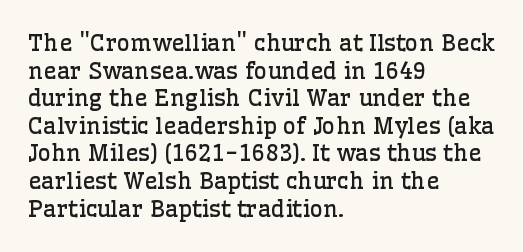
Q: Is the text bold? A: No.
Q: Is the text italic (slanted)? A: No, it is upright.
Q: Is the text underlined? A: No.
Q: How is the paragraph aligned? A: Left-aligned.
Q: Is the spacing between letters normal or unusually wide? A: Normal.
